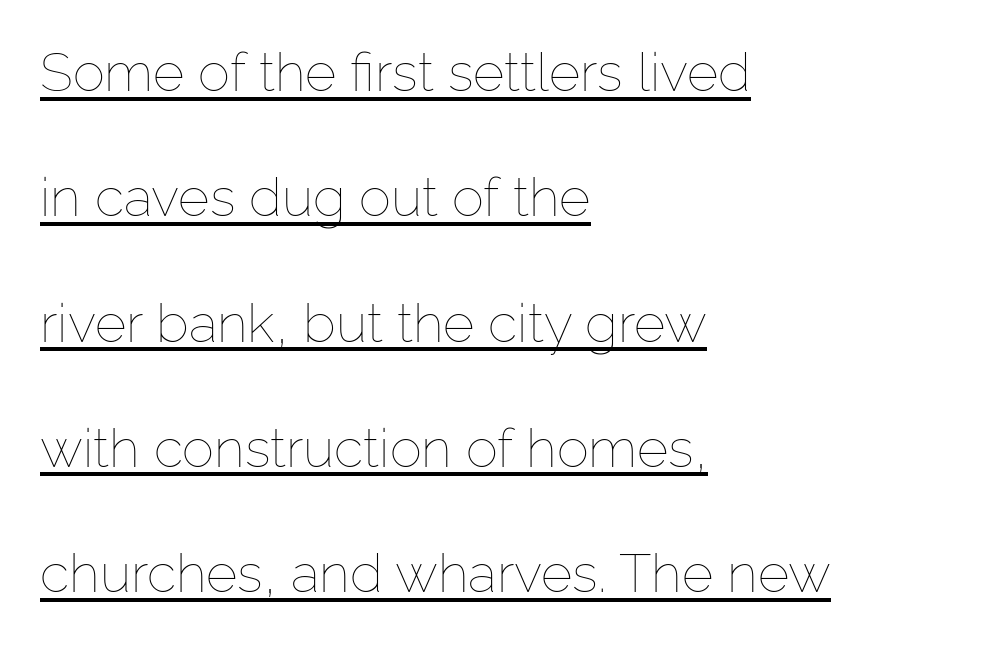
The image shows 54 px thin type, upright; set left-aligned, loose line spacing (2.32x), normal letter spacing, underlined; low stroke contrast and a medium x-height.
